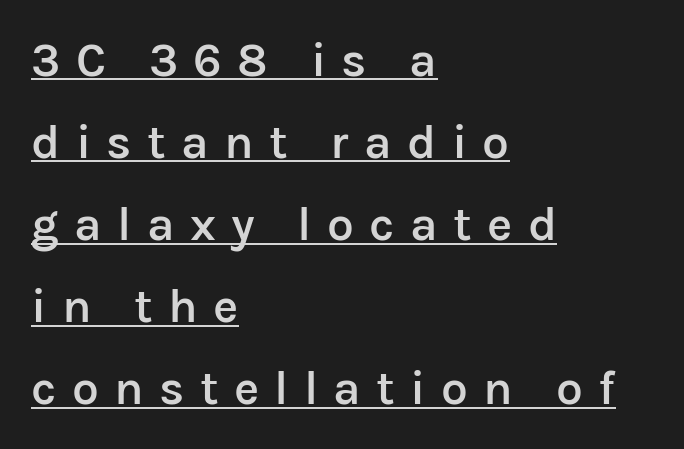
{"serif": "no", "italic": "no", "bold": "semi", "weight": "semibold", "width": "normal", "stroke_contrast": "low", "x_height": "medium", "monospaced": "no", "underline": "yes", "align": "left", "line_spacing_ratio": 1.71, "letter_spacing": "wide", "letter_spacing_em": 0.32, "glyph_px": 48}
